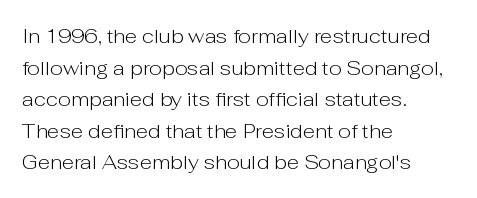
{"italic": "no", "bold": "no", "underline": "no", "align": "left", "line_spacing": "normal", "line_spacing_ratio": 1.58, "letter_spacing": "normal", "letter_spacing_em": 0.0, "glyph_px": 20}
